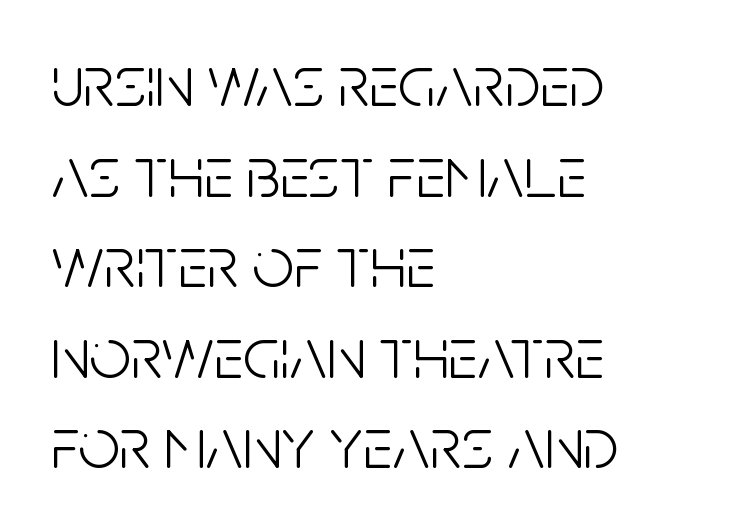
No chunkiness to these letters — they're not bold. Words appear dense and cohesive because spacing is normal. Vertical strokes here are truly vertical. A typesetter would call this proportional, since set widths differ per character. The paragraph has a hard left edge and a soft right edge. Nobody drew a line under any word here.
